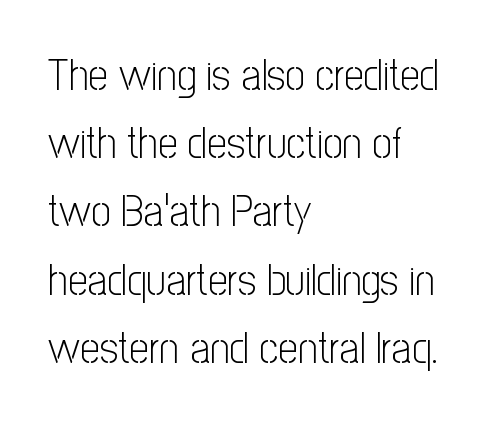
This sample keeps an unexceptional amount of space between lines. The letters advance in unequal steps, a hallmark of proportional type. This sample uses plain, unmodified letter spacing. No chunkiness to these letters — they're not bold.
